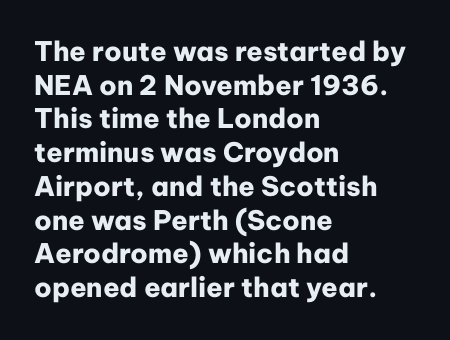
{"italic": "no", "bold": "yes", "underline": "no", "align": "left", "line_spacing": "normal", "line_spacing_ratio": 1.25, "letter_spacing": "normal", "letter_spacing_em": 0.0, "glyph_px": 27}
